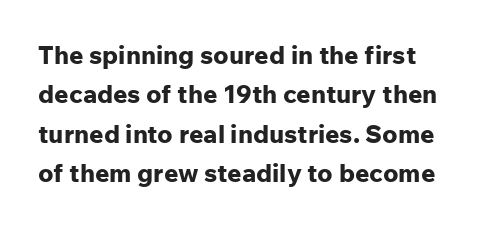
Weight check: bold — yes, fully. The letters stand straight up with perfectly vertical stems. Check the space under the baseline: it is left empty. What stands out about the letter spacing? Nothing — it is the standard amount. This sample keeps an unexceptional amount of space between lines.
